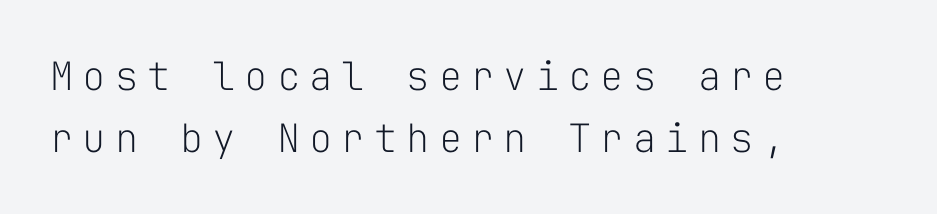
Q: Is the text bold? A: No.
Q: Is the text italic (slanted)? A: No, it is upright.
Q: Is the typeface a serif or a sans-serif typeface? A: Sans-serif.
Q: Is the text underlined? A: No.
Q: How is the paragraph aligned? A: Left-aligned.
Q: Is the spacing between letters normal or unusually wide? A: Unusually wide.
Q: Is the spacing between lines tight, normal or loose? A: Normal.
Q: Width (condensed, normal, or wide)? A: Normal.
Q: Stroke contrast? A: Low.
Q: x-height? A: Medium.
Q: Monospaced? A: Yes.
